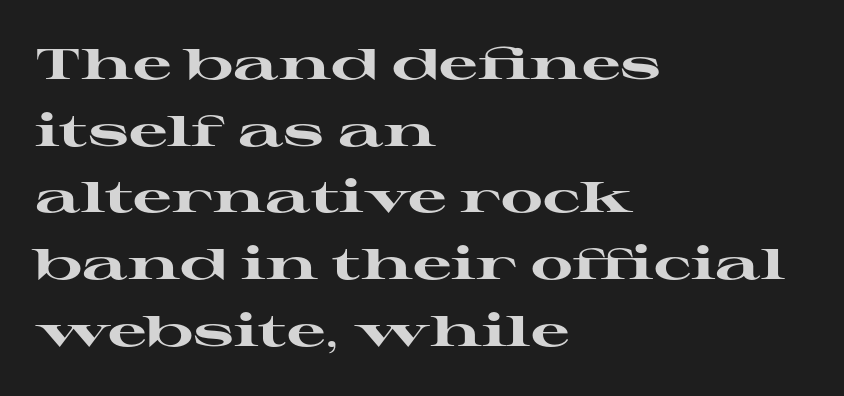
Quick note: not italic, upright. Classification — serif. Is there much room between lines? A standard amount, neither cramped nor airy. The passage is arranged the way most books set body copy — flush left.
